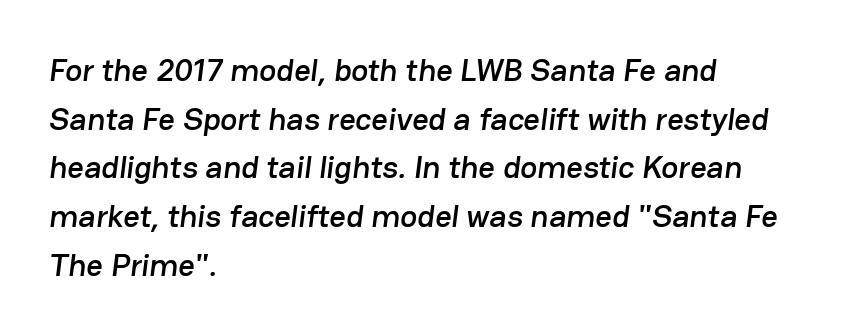
{"serif": "no", "width": "normal", "stroke_contrast": "low", "x_height": "medium", "monospaced": "no", "underline": "no", "align": "left", "line_spacing": "normal", "line_spacing_ratio": 1.52, "letter_spacing": "normal", "letter_spacing_em": 0.0, "glyph_px": 32}
